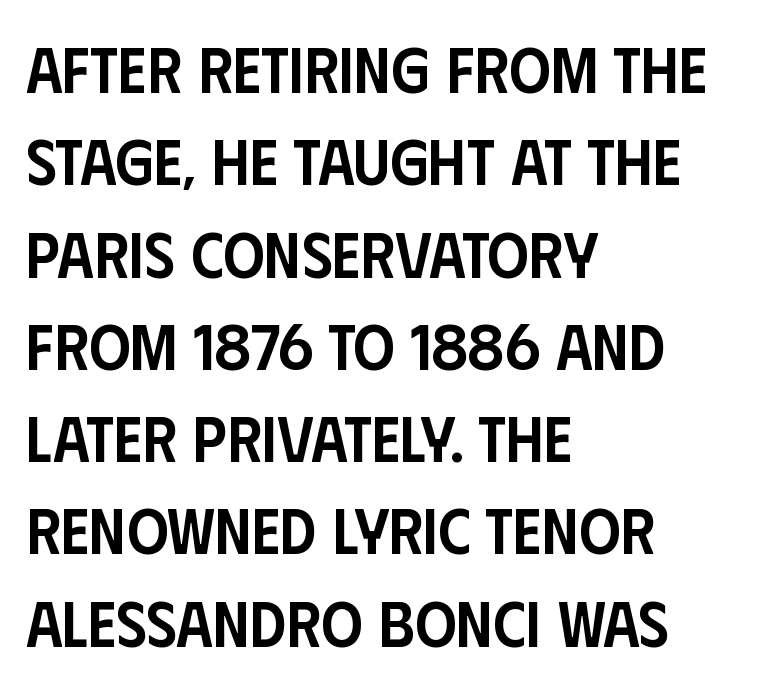
A typesetter would call this proportional, since set widths differ per character. I'd call this a sans setting — the letters go barefoot. A bit beefed up — I'd call it semibold rather than bold. The baseline area is clear.
